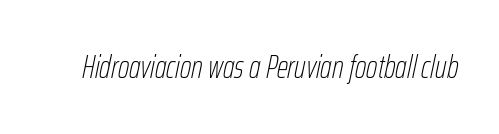
Q: Is the text bold? A: No.
Q: Is the text italic (slanted)? A: Yes, it leans right by about 12 degrees.
Q: Is the text underlined? A: No.
Q: Is the spacing between letters normal or unusually wide? A: Normal.
Q: Width (condensed, normal, or wide)? A: Condensed.
Q: Stroke contrast? A: Low.
Q: x-height? A: Medium.
Q: Monospaced? A: No.
